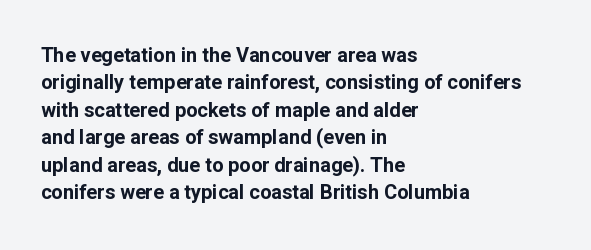
{"italic": "no", "bold": "yes", "underline": "no", "align": "left", "line_spacing": "normal", "line_spacing_ratio": 1.37, "letter_spacing": "normal", "letter_spacing_em": 0.0, "glyph_px": 20}
